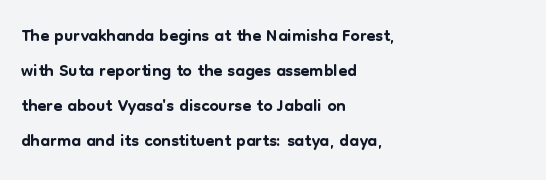
The image shows 26 px text type, upright; set left-aligned, normal line spacing (1.35x), normal letter spacing, not underlined.
